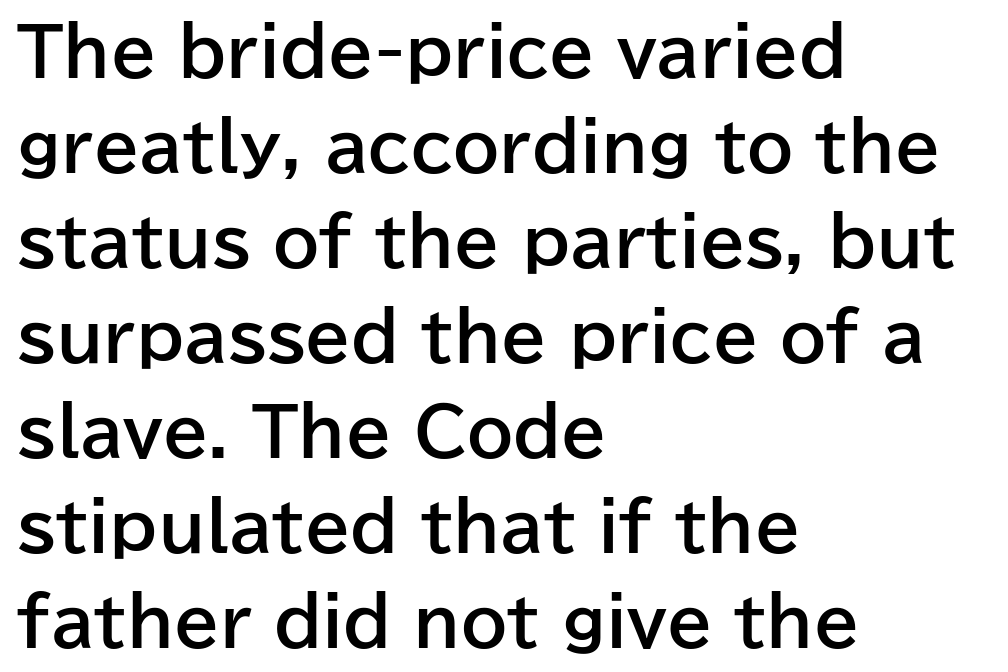
The image shows 66 px bold sans-serif type, upright; set left-aligned, normal line spacing (1.44x), normal letter spacing, not underlined; low stroke contrast and a medium x-height.
